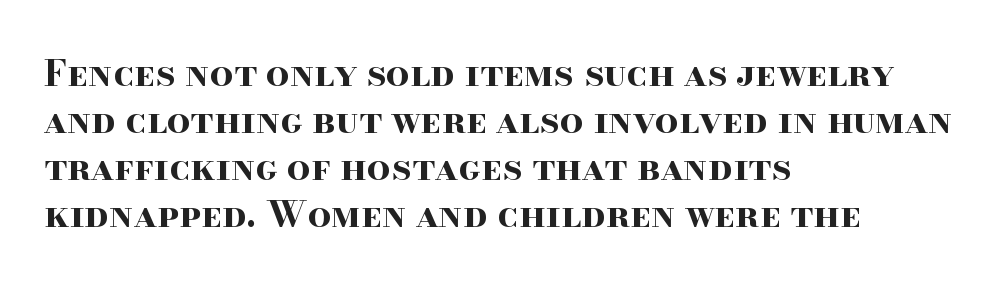
The image shows 37 px bold, wide serif type, upright; set left-aligned, normal line spacing (1.27x), normal letter spacing, not underlined; high stroke contrast and a small x-height.
